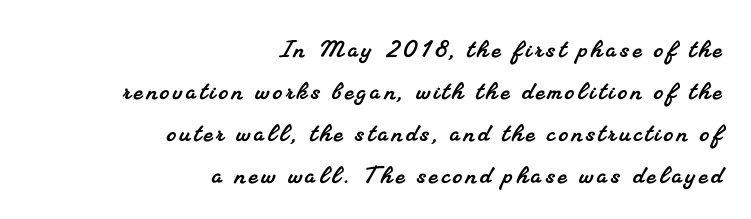
The letters advance in unequal steps, a hallmark of proportional type. Each row of text sits above clean, open space. Examine the stroke ends and you'll spot serifs. A student would call this right alignment; a typographer would say flush right, rag left.
